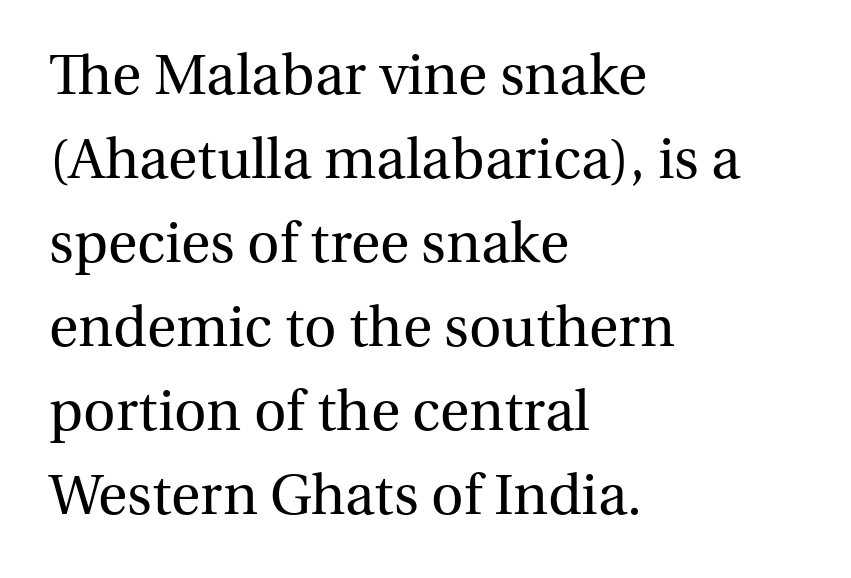
Students, note that the glyphs here touch the page at normal intervals. Spacing verdict: proportional, widths tailored to each character. Teacher's note: observe the even left margin — that is flush-left alignment. It's the straight-up-and-down kind of type.
